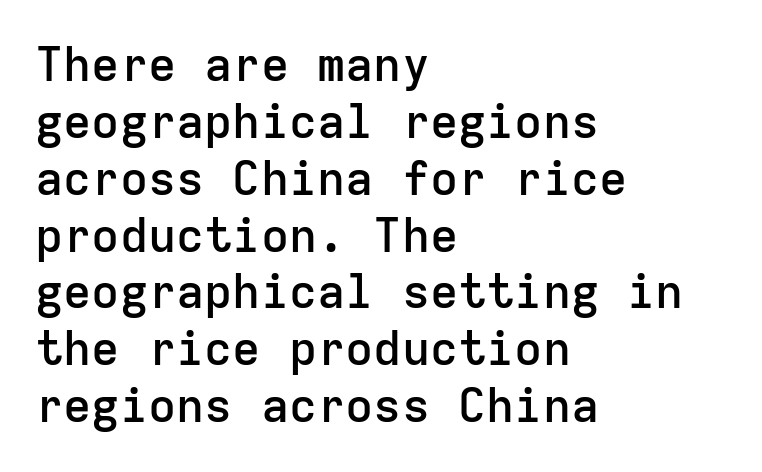
{"serif": "no", "italic": "no", "bold": "semi", "weight": "semibold", "width": "normal", "stroke_contrast": "low", "x_height": "medium", "monospaced": "yes", "underline": "no", "align": "left", "line_spacing_ratio": 1.21, "letter_spacing": "normal", "letter_spacing_em": 0.0, "glyph_px": 47}
